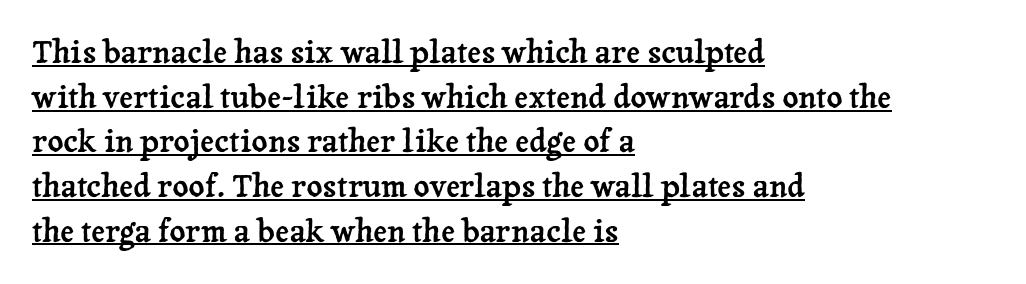
The passage shown is underscored from start to finish. Style check: upright. Horizontal bands of white between lines are of average thickness. The passage shown is typeset with a serif family. Is this a fixed-width face? No — the glyphs have proportional, varying widths. Layout note: lines flush left.
